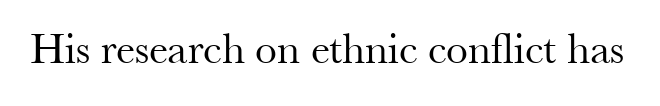
Tall strokes in this sample are plumb rather than angled. The strip under each line holds only bare page. Stems here are at most as thick as an everyday book face. Inter-character spacing is left at the font's built-in metrics.
